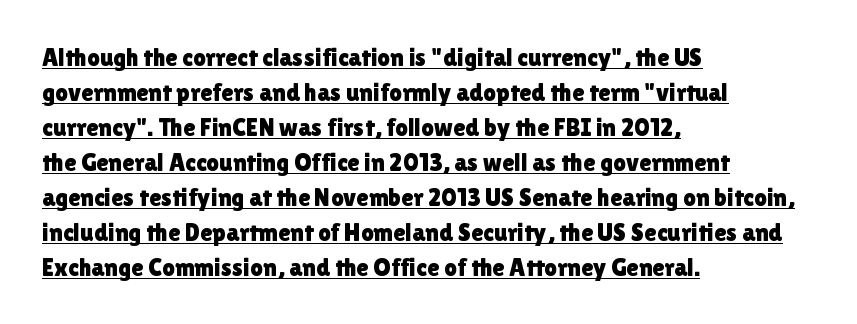
The image shows 25 px text type, upright; set left-aligned, normal line spacing (1.4x), normal letter spacing, underlined.
